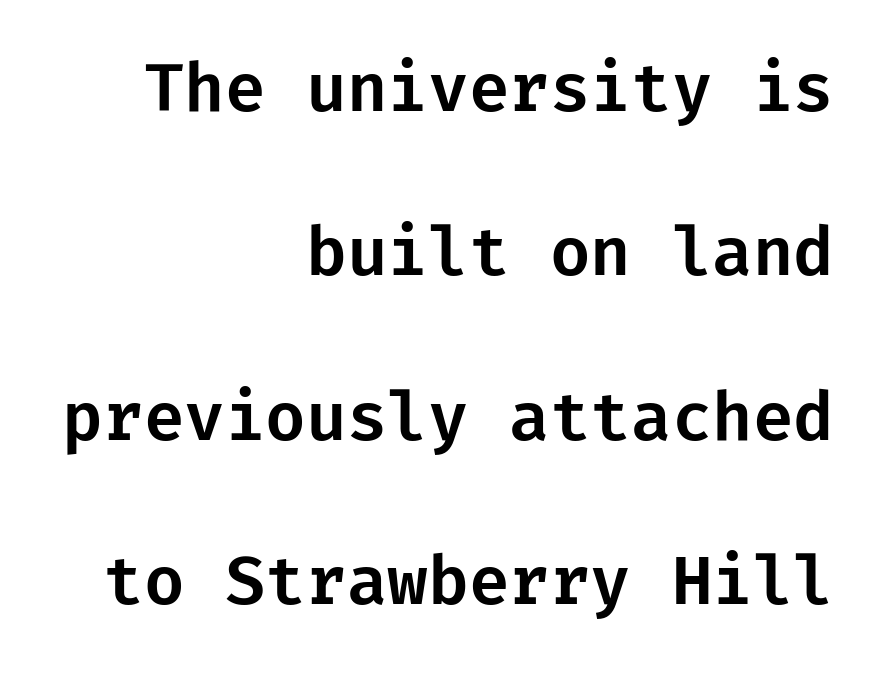
Posture: straight, roman, zero tilt. This rendering uses right alignment, leaving the left contour irregular. The type is set solid horizontally, with unmodified tracking. Underline: absent. A great deal of white space separates one row of letters from the next. Font category for this specimen: sans-serif.
